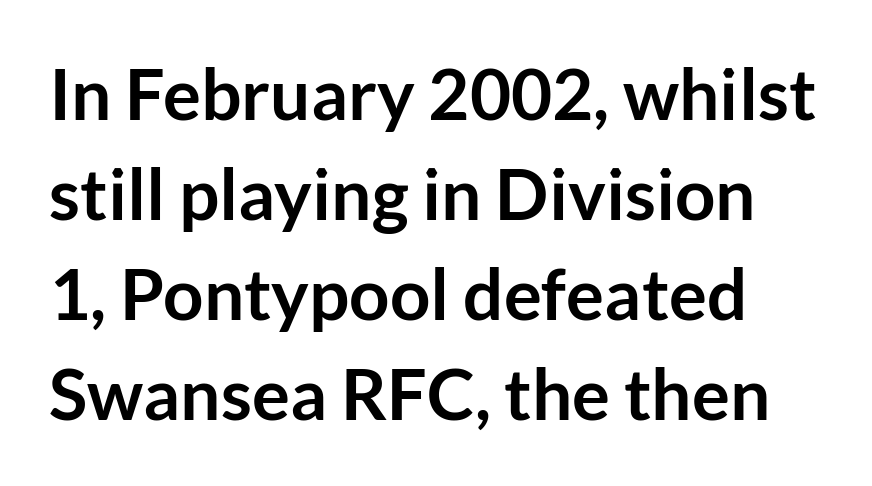
Glyph-to-glyph distance matches everyday printed text. Letters rest on an invisible, unmarked baseline. It's the straight-up-and-down kind of type. Here the designer chose a conventional face with non-uniform glyph widths. Typesetter's note: full bold, strokes at maximum text heaviness.
